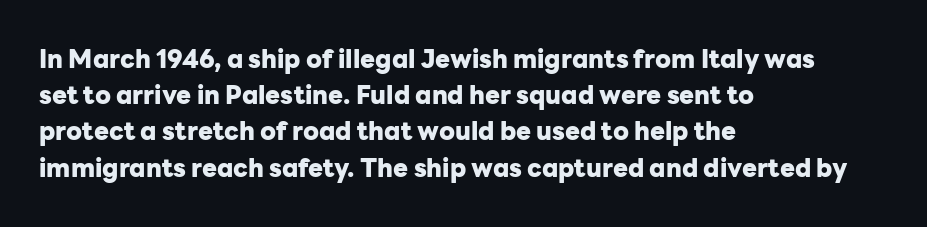
Q: Is the text bold? A: Yes.
Q: Is the text italic (slanted)? A: No, it is upright.
Q: Is the text underlined? A: No.
Q: How is the paragraph aligned? A: Left-aligned.
Q: Is the spacing between letters normal or unusually wide? A: Normal.
Q: Is the spacing between lines tight, normal or loose? A: Normal.
